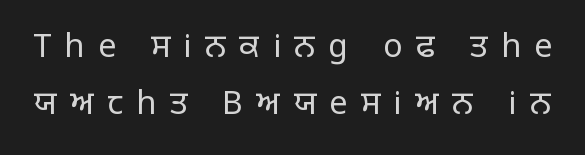
The image shows 32 px regular-weight sans-serif type, upright; set line spacing 1.77x, unusually wide letter spacing (+0.42 em), not underlined; low stroke contrast and a large x-height.
